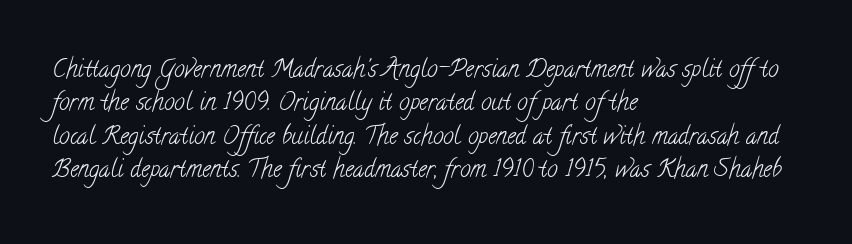
{"bold": "no", "underline": "no", "align": "left", "line_spacing": "normal", "line_spacing_ratio": 1.39, "letter_spacing": "normal", "letter_spacing_em": 0.0, "glyph_px": 24}
